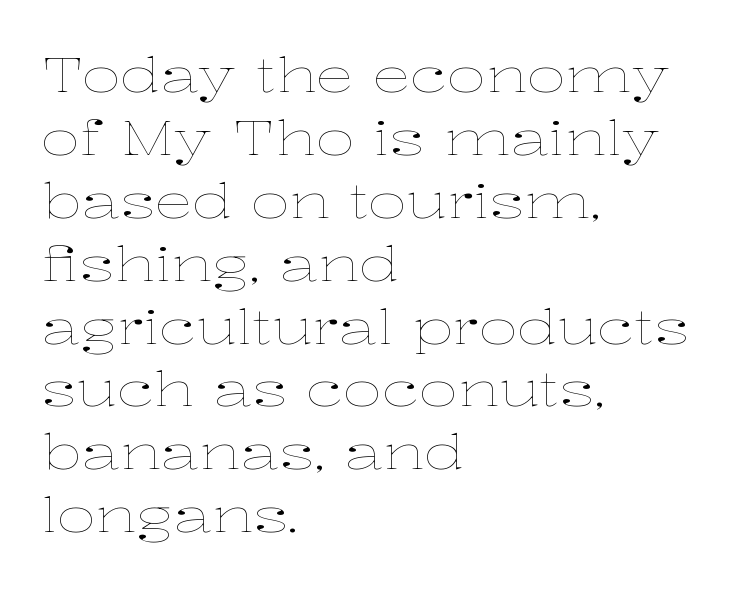
{"italic": "no", "bold": "no", "weight": "thin", "width": "wide", "stroke_contrast": "low", "x_height": "medium", "monospaced": "no", "underline": "no", "align": "left", "line_spacing": "normal", "line_spacing_ratio": 1.31, "letter_spacing": "normal", "letter_spacing_em": 0.0, "glyph_px": 48}
